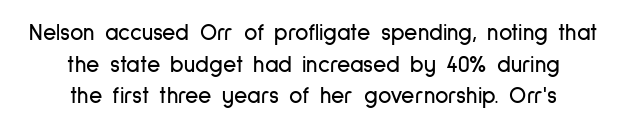
Q: Is the text italic (slanted)? A: No, it is upright.
Q: Is the text underlined? A: No.
Q: How is the paragraph aligned? A: Centered.
Q: Is the spacing between letters normal or unusually wide? A: Normal.
Q: Is the spacing between lines tight, normal or loose? A: Normal.
